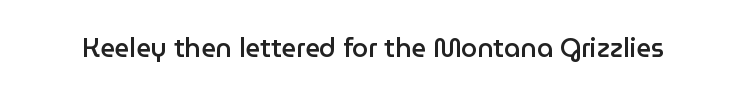
Q: Is the text bold? A: Semi-bold.
Q: Is the text italic (slanted)? A: No, it is upright.
Q: Is the text underlined? A: No.
Q: Is the spacing between letters normal or unusually wide? A: Normal.
